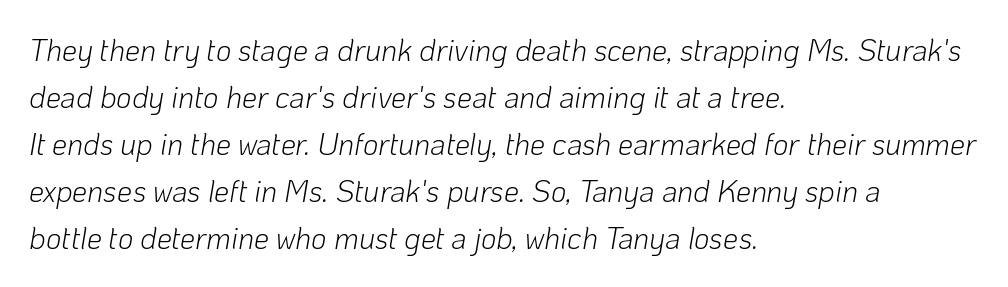
Q: Is the text bold? A: No.
Q: Is the text italic (slanted)? A: Yes, it leans right by about 10 degrees.
Q: Is the text underlined? A: No.
Q: How is the paragraph aligned? A: Left-aligned.
Q: Is the spacing between letters normal or unusually wide? A: Normal.
Q: Is the spacing between lines tight, normal or loose? A: Normal.
Q: Width (condensed, normal, or wide)? A: Normal.
Q: Stroke contrast? A: Low.
Q: x-height? A: Medium.
Q: Monospaced? A: No.
